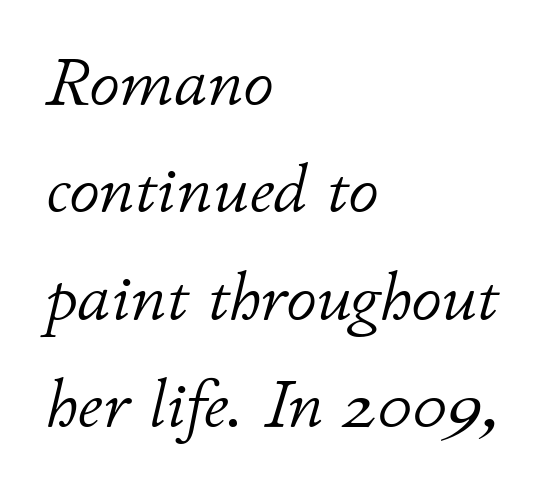
One-word summary of the alignment: left. Default kerning and tracking; the words read as compact shapes. What's the leading like? Ordinary, nothing unusual. A typesetter would call this proportional, since set widths differ per character.
